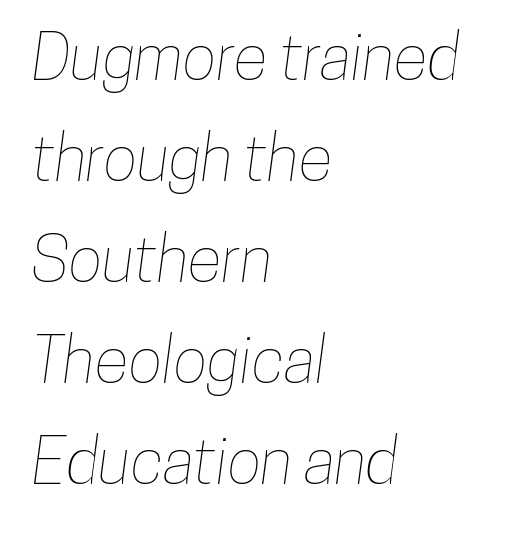
Nothing unusual about the tracking: characters are spaced as the font intends. The face used here is proportionally spaced, like ordinary book or web type. The words here are not underlined. Leading matches the norm, producing a regular column. Each line starts at the same left margin while the right side varies.
